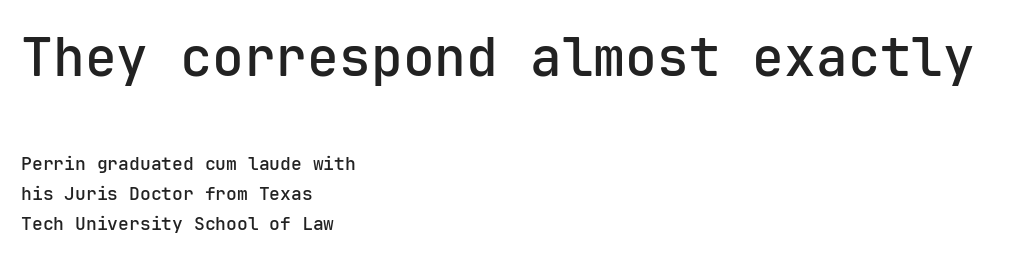
Q: Is the text bold? A: Semi-bold.
Q: Is the text italic (slanted)? A: No, it is upright.
Q: Is the typeface a serif or a sans-serif typeface? A: Sans-serif.
Q: Is the text underlined? A: No.
Q: How is the paragraph aligned? A: Left-aligned.
Q: Is the spacing between letters normal or unusually wide? A: Normal.
Q: Is the spacing between lines tight, normal or loose? A: Normal.
Q: Which block of text is set in a larger size, the first (top) or the second (bottom)? A: The first (top) one.
Q: Width (condensed, normal, or wide)? A: Normal.
Q: Stroke contrast? A: Low.
Q: x-height? A: Medium.
Q: Monospaced? A: Yes.
